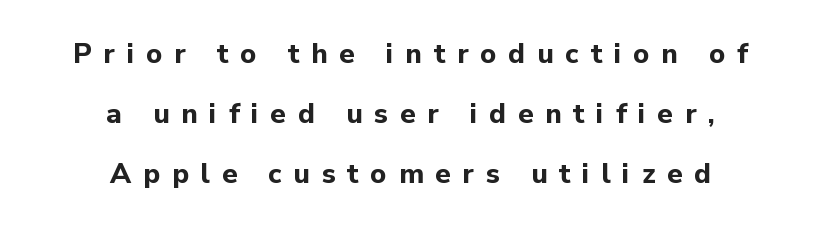
Q: Is the text bold? A: Yes.
Q: Is the text italic (slanted)? A: No, it is upright.
Q: Is the typeface a serif or a sans-serif typeface? A: Sans-serif.
Q: Is the text underlined? A: No.
Q: How is the paragraph aligned? A: Centered.
Q: Is the spacing between letters normal or unusually wide? A: Unusually wide.
Q: Is the spacing between lines tight, normal or loose? A: Loose.
Q: Width (condensed, normal, or wide)? A: Normal.
Q: Stroke contrast? A: Low.
Q: x-height? A: Medium.
Q: Monospaced? A: No.
